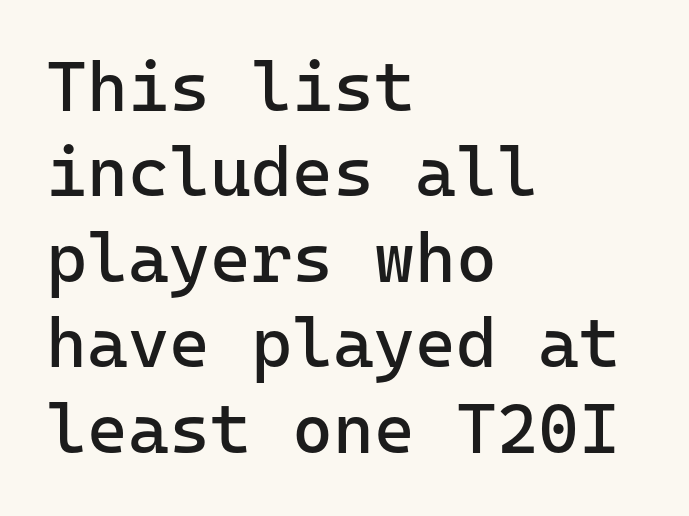
Q: Is the text bold? A: No.
Q: Is the text italic (slanted)? A: No, it is upright.
Q: Is the typeface a serif or a sans-serif typeface? A: Sans-serif.
Q: Is the text underlined? A: No.
Q: How is the paragraph aligned? A: Left-aligned.
Q: Is the spacing between letters normal or unusually wide? A: Normal.
Q: Width (condensed, normal, or wide)? A: Normal.
Q: Stroke contrast? A: Low.
Q: x-height? A: Medium.
Q: Monospaced? A: Yes.
